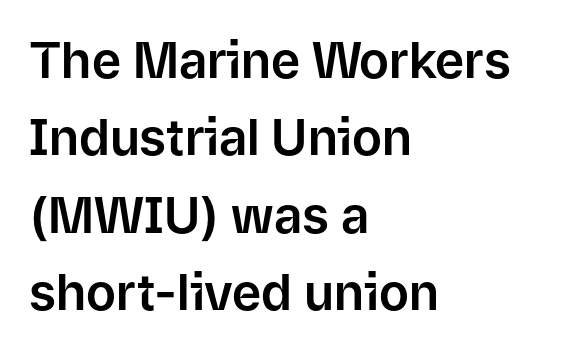
Do the characters align in a grid? No, the font is proportional. Is there any slant? The stems are plumb. No extra tracking has been applied to these lines. The rendering anchors every line to the left-hand side. The designer went with a sans here, leaving each stem footless. The rendering uses a moderate line-height, typical for paragraphs.
